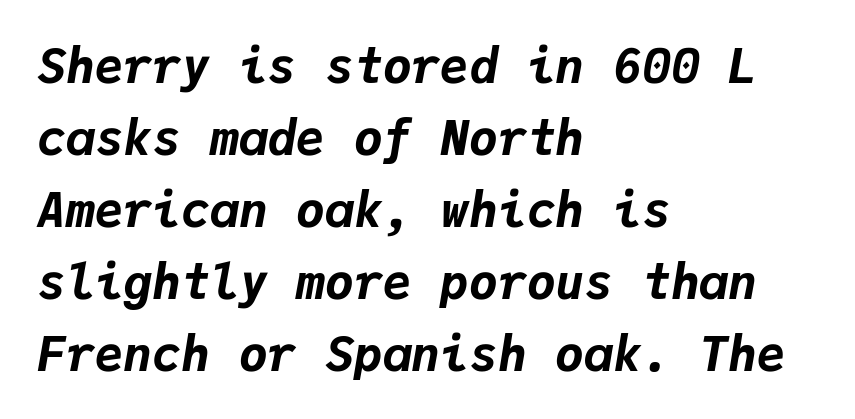
{"italic": "yes", "lean": "right", "slant_degrees": 9, "bold": "yes", "weight": "bold", "width": "normal", "stroke_contrast": "low", "x_height": "medium", "monospaced": "yes", "underline": "no", "align": "left", "line_spacing": "normal", "line_spacing_ratio": 1.5, "letter_spacing": "normal", "letter_spacing_em": 0.0, "glyph_px": 48}
